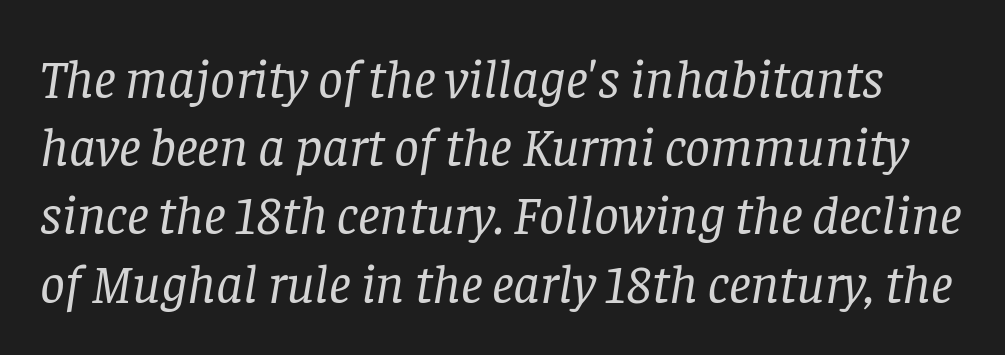
The image shows 55 px regular-weight serif type, italic (leaning right); set line spacing 1.24x, normal letter spacing, not underlined; low stroke contrast and a large x-height.
